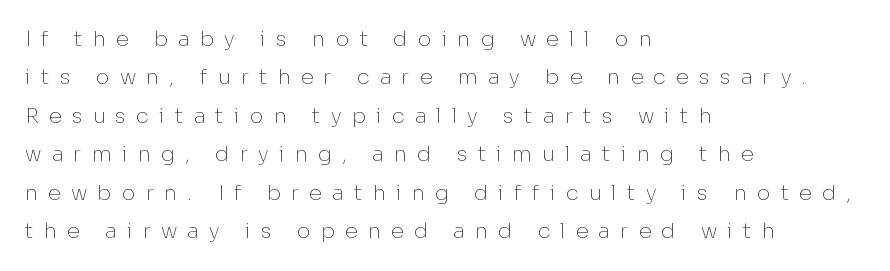
The image shows 21 px text type, upright; set left-aligned, line spacing 1.83x, unusually wide letter spacing (+0.48 em), not underlined.
